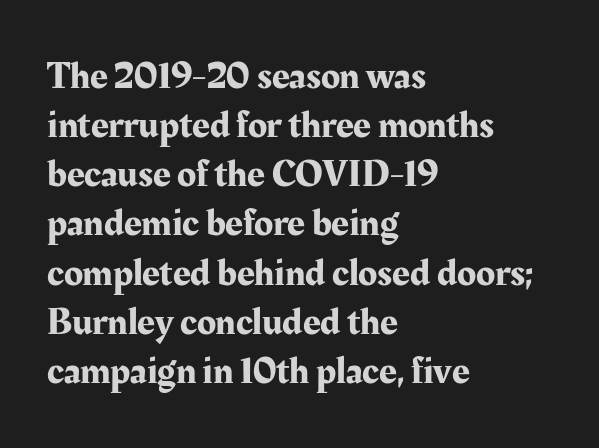
You could not count columns in this text — the font is proportionally spaced. Compared with typical paragraphs, the rows here are spaced about the same. Does extra space separate the letters? No, they use regular spacing. This sample uses an upright cut, with every glyph sitting square on the baseline. Quick note: underline off.
